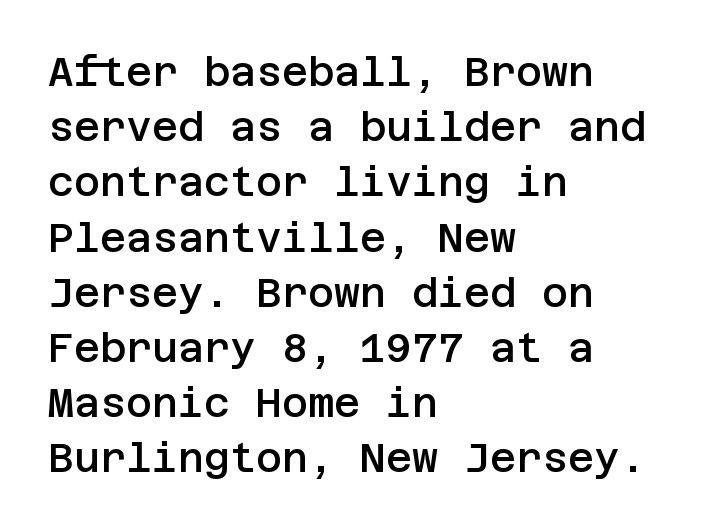
The image shows 40 px semibold sans-serif type, upright; set left-aligned, normal line spacing (1.38x), normal letter spacing, not underlined; low stroke contrast and a large x-height.
